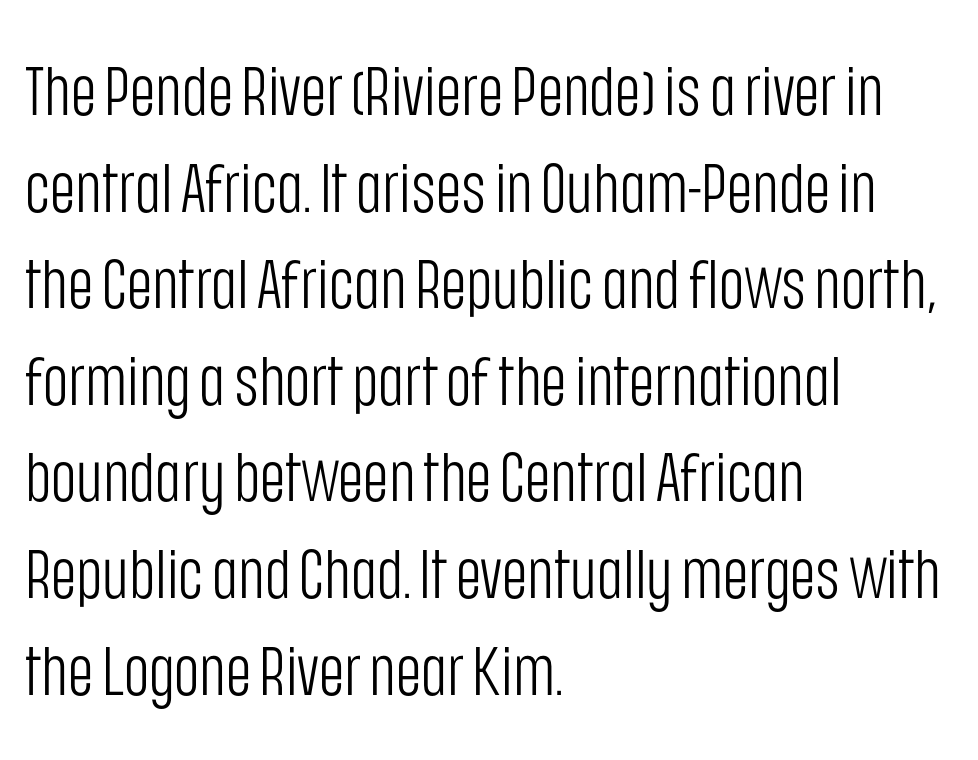
Typeset ragged right — the left edge is the straight one. The passage shown is not underscored anywhere. Each letter keeps its own natural width here, so spacing adapts to shape. Students, note that the glyphs here touch the page at normal intervals. In terms of posture, this sample is upright. Baseline-to-baseline distance is the conventional proportion of letter height.
